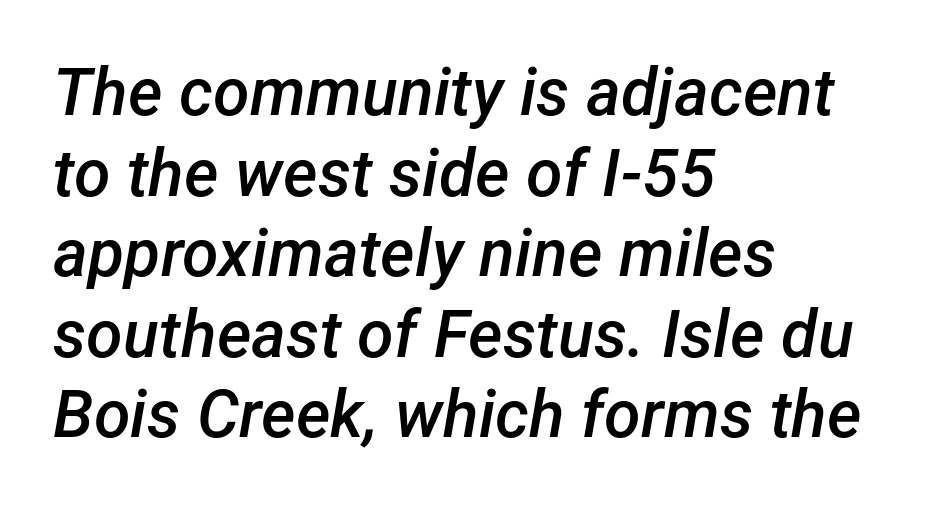
Looks like regular typesetting: each glyph gets only the width it needs. Beneath every word, the page is bare. The text carries the slant typical of an italic or oblique font. In terms of weight, the rendering is demibold, just under bold. What stands out about the letter spacing? Nothing — it is the standard amount. A classic flush-left, rag-right setting is used for this passage.
